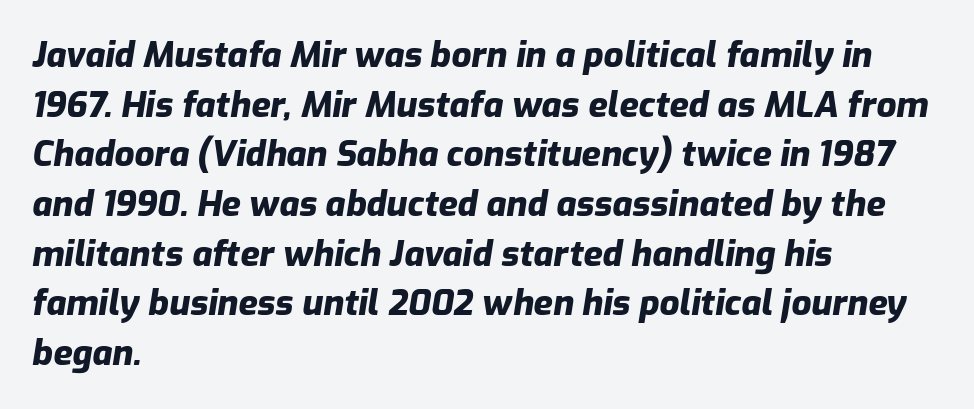
{"italic": "yes", "lean": "right", "slant_degrees": 9, "bold": "yes", "weight": "heavy", "width": "normal", "stroke_contrast": "low", "x_height": "medium", "monospaced": "no", "underline": "no", "align": "left", "line_spacing": "normal", "line_spacing_ratio": 1.42, "letter_spacing": "normal", "letter_spacing_em": 0.0, "glyph_px": 35}
